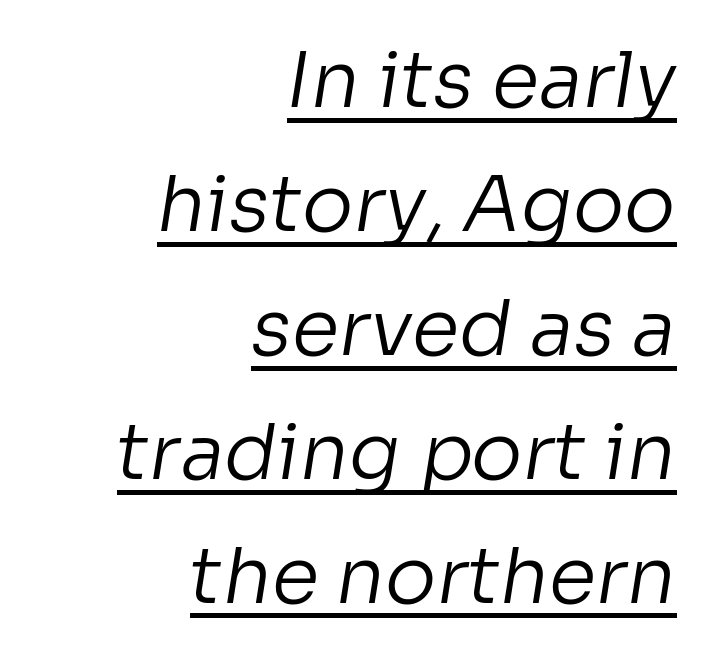
{"serif": "no", "bold": "no", "weight": "regular", "width": "normal", "stroke_contrast": "low", "x_height": "medium", "monospaced": "no", "underline": "yes", "align": "right", "line_spacing": "normal", "line_spacing_ratio": 1.61, "letter_spacing": "normal", "letter_spacing_em": 0.0, "glyph_px": 77}
